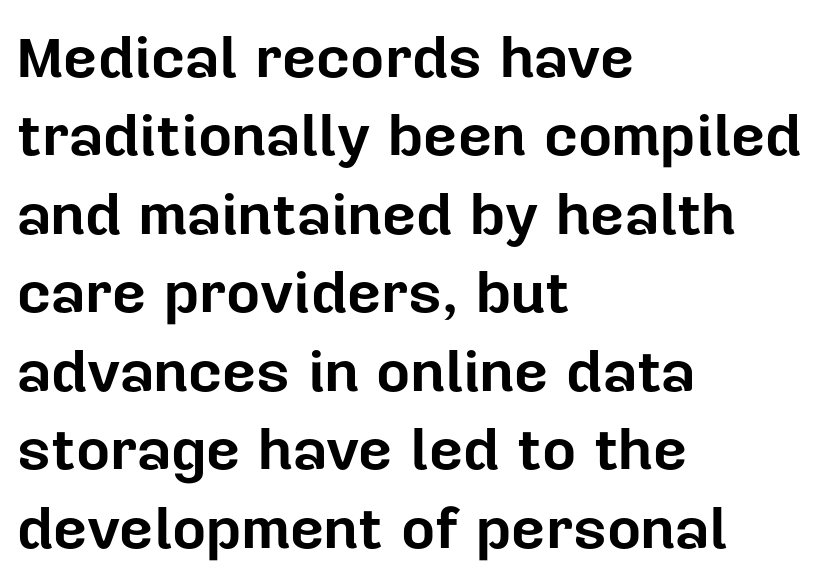
{"serif": "no", "italic": "no", "bold": "yes", "weight": "bold", "width": "normal", "stroke_contrast": "low", "x_height": "medium", "monospaced": "no", "underline": "no", "align": "left", "line_spacing": "normal", "line_spacing_ratio": 1.33, "letter_spacing": "normal", "letter_spacing_em": 0.0, "glyph_px": 59}
